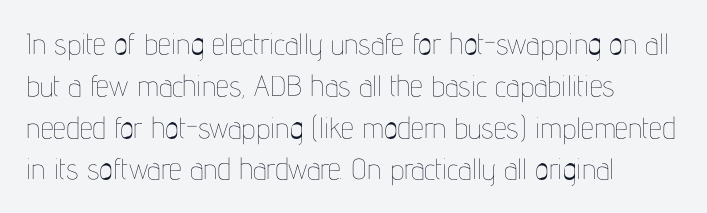
Q: Is the text bold? A: No.
Q: Is the text italic (slanted)? A: No, it is upright.
Q: Is the text underlined? A: No.
Q: How is the paragraph aligned? A: Left-aligned.
Q: Is the spacing between letters normal or unusually wide? A: Normal.
Q: Is the spacing between lines tight, normal or loose? A: Normal.
Q: Width (condensed, normal, or wide)? A: Condensed.
Q: Stroke contrast? A: Low.
Q: x-height? A: Medium.
Q: Monospaced? A: No.
